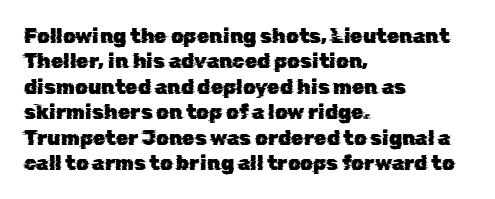
The gaps between neighbouring characters are ordinary and unremarkable. Interline gaps are of average width in this sample. One-word summary of the alignment: left. The gap between lines stays unmarked.
